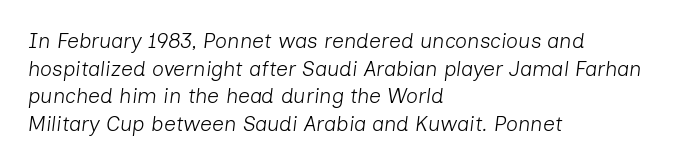
The image shows 21 px text type, italic (leaning right); set left-aligned, normal line spacing (1.31x), normal letter spacing, not underlined.
